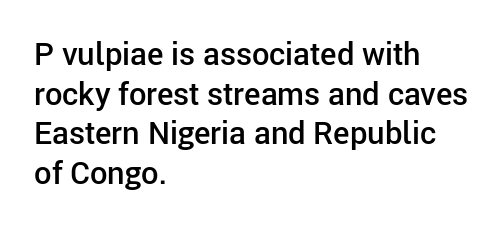
Regarding serifs, this sample does without them. Honestly, the row spacing looks completely unremarkable. You could not count columns in this text — the font is proportionally spaced. Spacing between characters is what you'd get straight out of the box. Line starts are locked; line ends wander.
